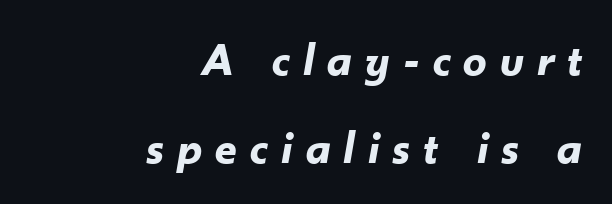
{"italic": "yes", "lean": "right", "slant_degrees": 10, "bold": "yes", "weight": "bold", "width": "normal", "stroke_contrast": "low", "x_height": "small", "monospaced": "no", "underline": "no", "align": "right", "line_spacing_ratio": 1.87, "letter_spacing": "wide", "letter_spacing_em": 0.28, "glyph_px": 47}
